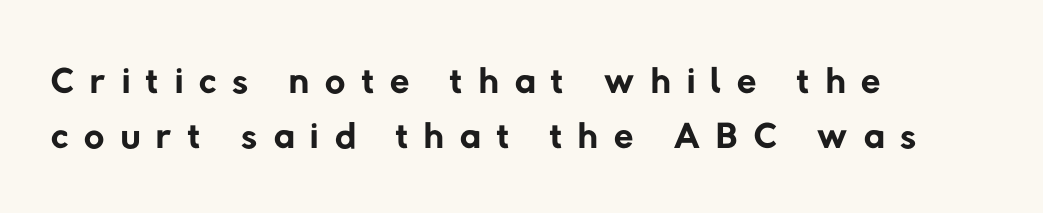
{"serif": "no", "bold": "no", "weight": "regular", "width": "normal", "stroke_contrast": "low", "x_height": "medium", "monospaced": "no", "underline": "no", "align": "left", "line_spacing": "tight", "line_spacing_ratio": 0.98, "letter_spacing": "wide", "letter_spacing_em": 0.29, "glyph_px": 56}
